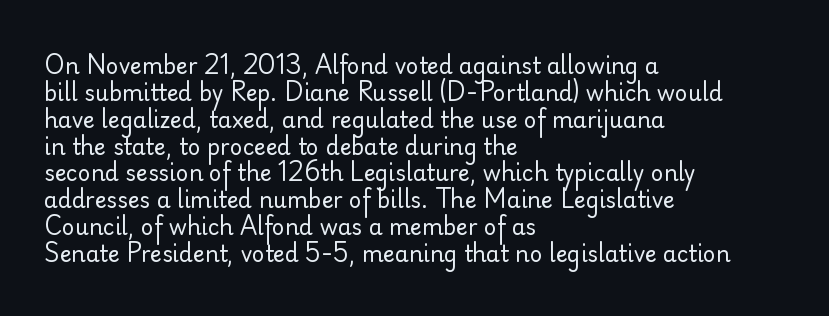
{"italic": "no", "bold": "no", "underline": "no", "align": "left", "line_spacing_ratio": 1.22, "letter_spacing": "normal", "letter_spacing_em": 0.0, "glyph_px": 22}
